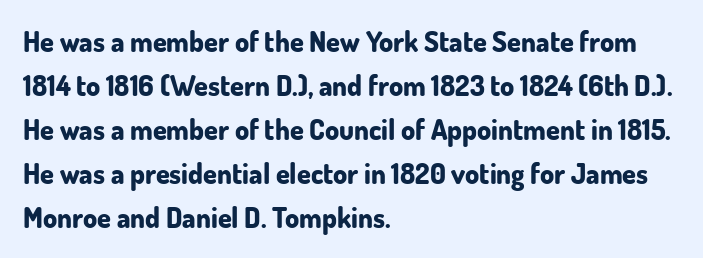
Q: Is the text bold? A: Yes.
Q: Is the text italic (slanted)? A: No, it is upright.
Q: Is the typeface a serif or a sans-serif typeface? A: Sans-serif.
Q: Is the text underlined? A: No.
Q: How is the paragraph aligned? A: Left-aligned.
Q: Is the spacing between letters normal or unusually wide? A: Normal.
Q: Is the spacing between lines tight, normal or loose? A: Normal.
Q: Width (condensed, normal, or wide)? A: Normal.
Q: Stroke contrast? A: Low.
Q: x-height? A: Small.
Q: Monospaced? A: No.
